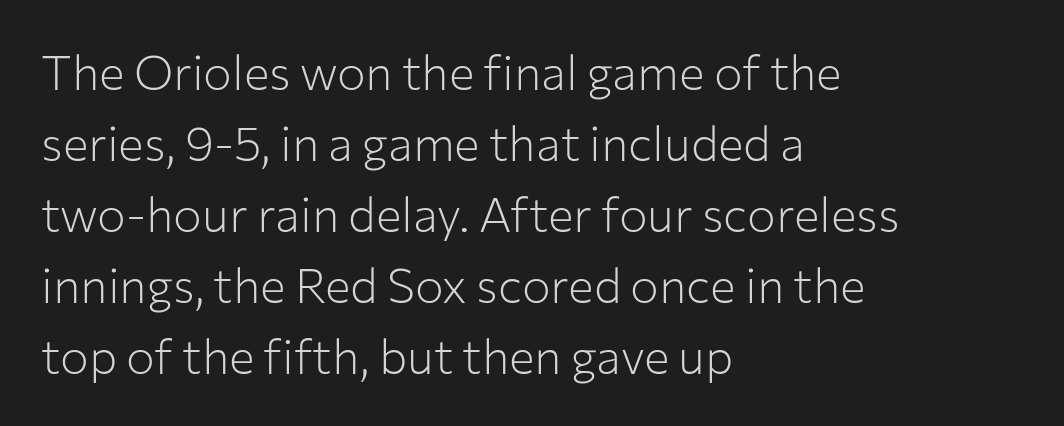
{"serif": "no", "italic": "no", "bold": "no", "weight": "light", "width": "normal", "stroke_contrast": "low", "x_height": "medium", "monospaced": "no", "underline": "no", "align": "left", "line_spacing": "normal", "line_spacing_ratio": 1.48, "letter_spacing": "normal", "letter_spacing_em": 0.0, "glyph_px": 48}
